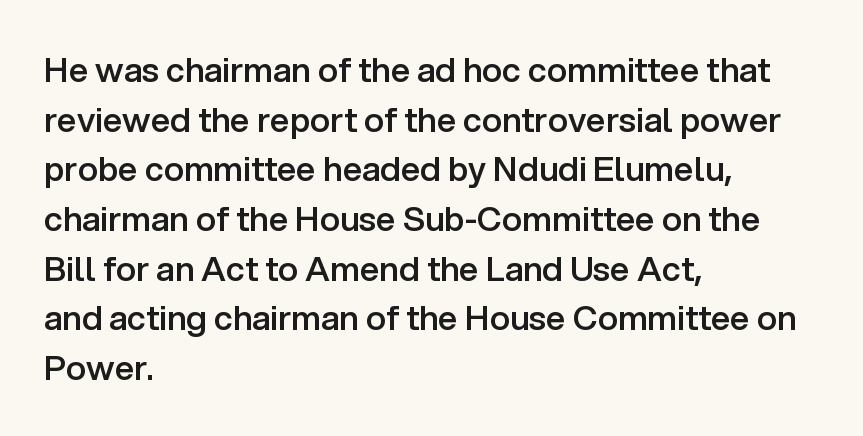
Do the characters align in a grid? No, the font is proportional. The space between consecutive lines is moderate. Casual observation: everything's shoved over to the left. Does the weight exceed regular? Yes, but only to semibold. Are there feet on the stems? There aren't — it's a sans.
